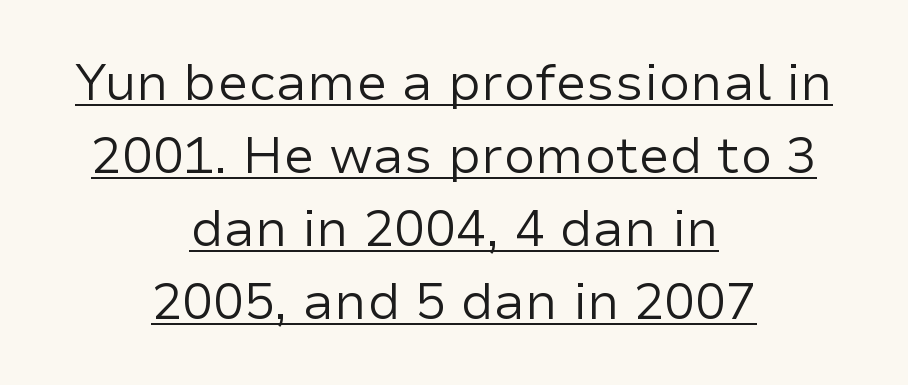
The image shows 51 px regular-weight sans-serif type, upright; set centered, normal line spacing (1.43x), normal letter spacing, underlined; low stroke contrast and a medium x-height.
